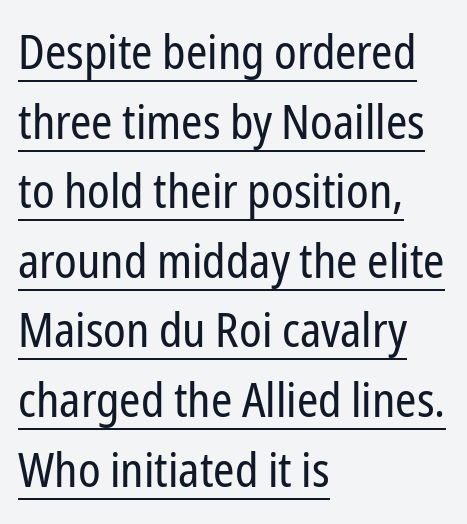
Honestly, the letter spacing is just normal — you wouldn't notice it. Notice how the stems are strictly vertical — no italics here. Counters stay open thanks to moderate or lighter strokes. Check the space under the baseline: a stroke is drawn there. Character widths vary here, with narrow letters taking less room than wide ones. Examine the stroke ends and you'll find no serifs.
